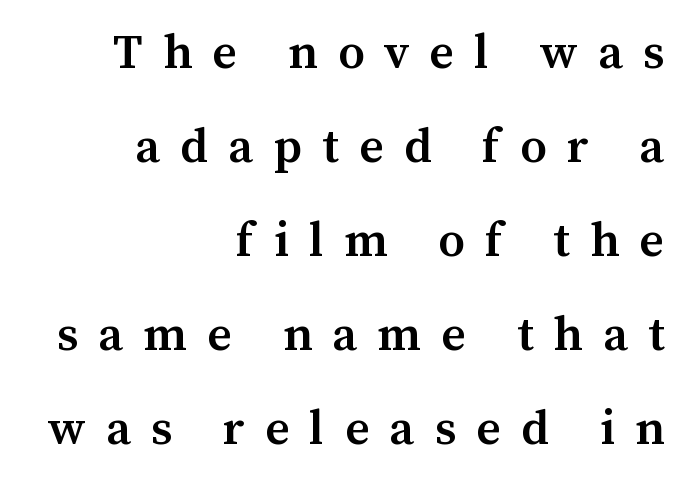
Q: Is the text bold? A: Semi-bold.
Q: Is the text italic (slanted)? A: No, it is upright.
Q: Is the typeface a serif or a sans-serif typeface? A: Serif.
Q: Is the text underlined? A: No.
Q: How is the paragraph aligned? A: Right-aligned.
Q: Is the spacing between letters normal or unusually wide? A: Unusually wide.
Q: Is the spacing between lines tight, normal or loose? A: Loose.
Q: Width (condensed, normal, or wide)? A: Normal.
Q: Stroke contrast? A: Medium.
Q: x-height? A: Medium.
Q: Monospaced? A: No.
